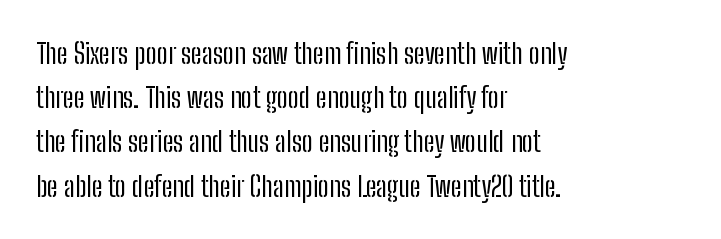
Q: Is the text bold? A: No.
Q: Is the text italic (slanted)? A: No, it is upright.
Q: Is the typeface a serif or a sans-serif typeface? A: Sans-serif.
Q: Is the text underlined? A: No.
Q: How is the paragraph aligned? A: Left-aligned.
Q: Is the spacing between letters normal or unusually wide? A: Normal.
Q: Is the spacing between lines tight, normal or loose? A: Normal.
Q: Width (condensed, normal, or wide)? A: Condensed.
Q: Stroke contrast? A: Low.
Q: x-height? A: Medium.
Q: Monospaced? A: No.
